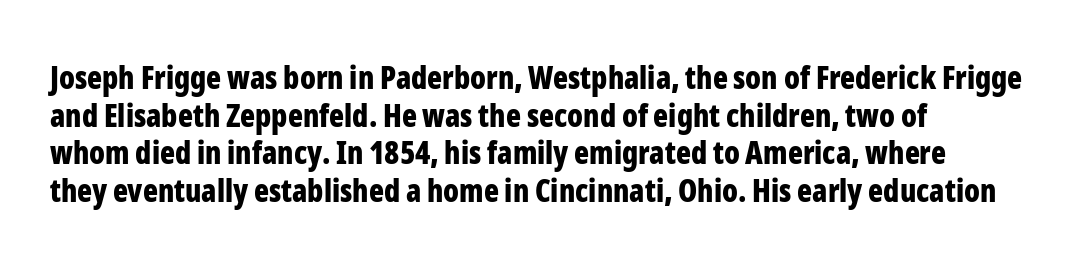
Serif or sans? Sans — the stroke terminals are bare. Chunky letters — that's bold for sure. Is this a fixed-width face? No — the glyphs have proportional, varying widths. Nobody touched the tracking dial on this one.
